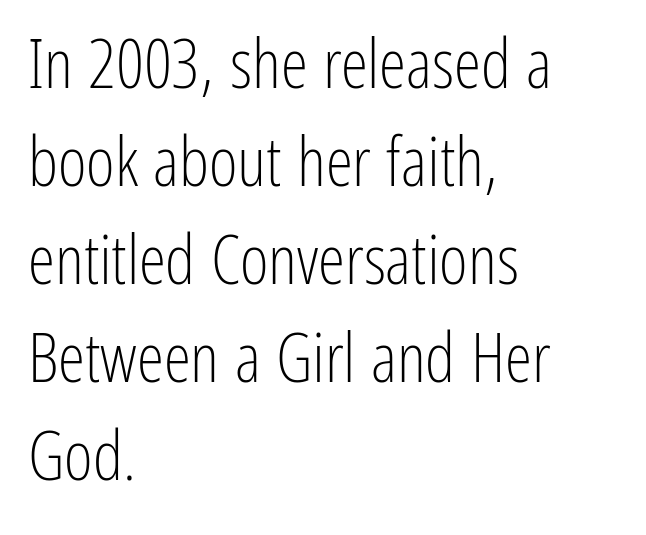
No feet cap the strokes, marking this as sans-serif type. The tracking reads as untouched default to a designer's eye. Horizontal alignment here is leftward, the default for most running prose. The lines sit at an ordinary, default distance from one another.
